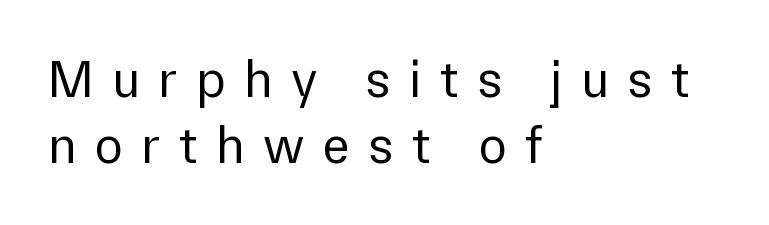
Heaviness? Minimal to ordinary, like unemphasized prose. Honestly, the row spacing looks completely unremarkable. Italic: no, the glyphs are upright roman. The zone under the glyphs is completely vacant. This is sans-serif lettering, the kind often seen on screens and signage. Reading down the block, your eye returns to a fixed left position each line.
